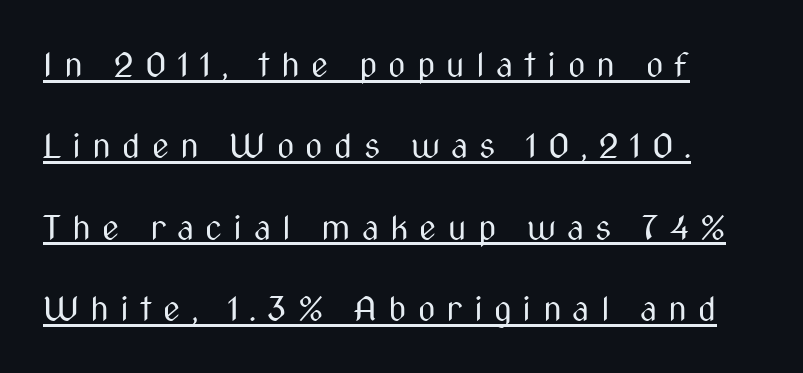
Q: Is the text bold? A: No.
Q: Is the text italic (slanted)? A: No, it is upright.
Q: Is the typeface a serif or a sans-serif typeface? A: Sans-serif.
Q: Is the text underlined? A: Yes.
Q: Is the spacing between letters normal or unusually wide? A: Unusually wide.
Q: Is the spacing between lines tight, normal or loose? A: Loose.
Q: Width (condensed, normal, or wide)? A: Condensed.
Q: Stroke contrast? A: Medium.
Q: x-height? A: Medium.
Q: Monospaced? A: No.
